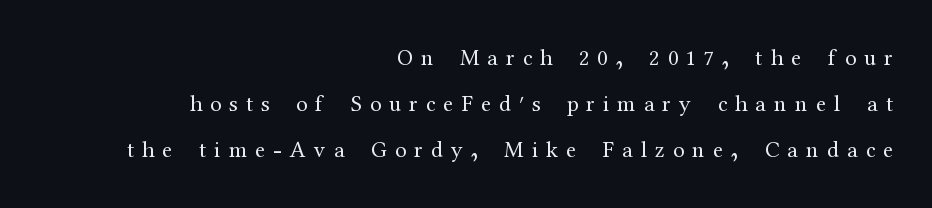
The image shows 23 px text type, upright; set right-aligned, loose line spacing (2.0x), unusually wide letter spacing (+0.35 em), not underlined.
